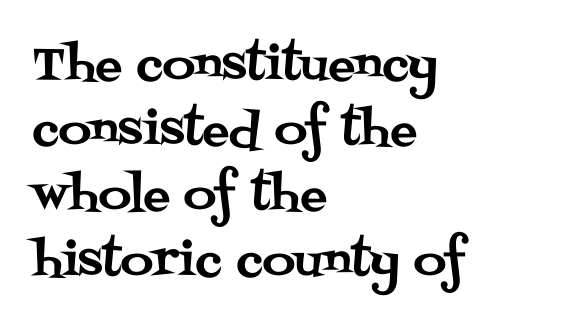
Where is the straight margin? On the left. Words float on clear page, feet unadorned. The type is set solid horizontally, with unmodified tracking. No italicization has been applied; the sample stays upright. Is this a fixed-width face? No — the glyphs have proportional, varying widths.
